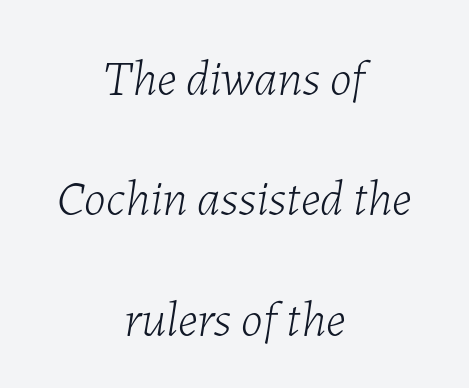
The rag falls on both sides of this text block equally. Tracking here is standard; glyphs follow each other at the usual distance. You could not count columns in this text — the font is proportionally spaced. The glyphs are unaccompanied by any horizontal stroke below them.
